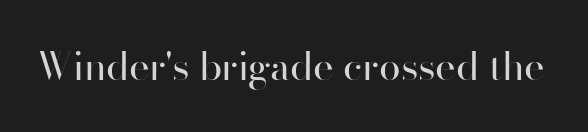
The image shows 39 px regular-weight sans-serif type, upright; set normal letter spacing, not underlined; high stroke contrast and a small x-height.
